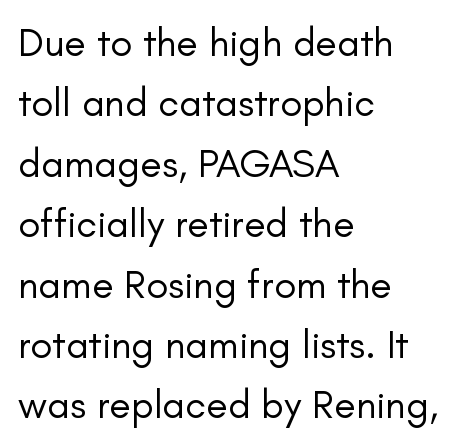
No heavy texture on the line: the type isn't bold. Line spacing here is normal. No word sits above an underline. The compositor pushed each line to the left boundary. Posture: upright roman. Tracking value appears to be zero — textbook default spacing.
